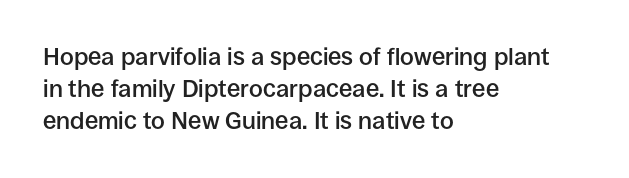
Q: Is the text bold? A: Semi-bold.
Q: Is the text italic (slanted)? A: No, it is upright.
Q: Is the text underlined? A: No.
Q: How is the paragraph aligned? A: Left-aligned.
Q: Is the spacing between letters normal or unusually wide? A: Normal.
Q: Is the spacing between lines tight, normal or loose? A: Normal.
